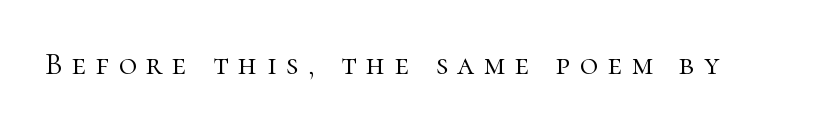
The gap between lines stays unmarked. Here the designer chose a conventional face with non-uniform glyph widths. Designer's note — italics off, roman on. The designer went with a serif here, giving each stem small feet. No extra ink here — the face is not bold. Between one letter and the next there's a generous, obvious gap.
